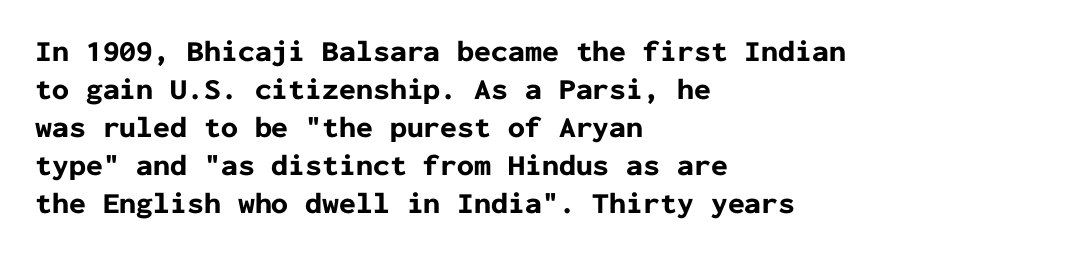
The type sits square on the baseline with zero lean. Notice how thick the strokes are: this is what a full bold looks like. Look at the tracking — it's just the regular setting, nothing added. All the whitespace from short lines collects on the right. Summary of vertical rhythm: regular, with standard interline spacing. Check where the strokes stop: nothing finishes them off — pure sans.
